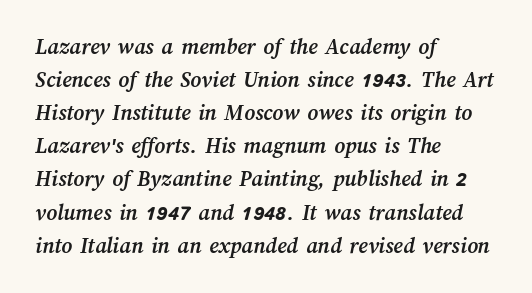
The image shows 23 px bold type; set left-aligned, normal line spacing (1.44x), normal letter spacing, not underlined.
